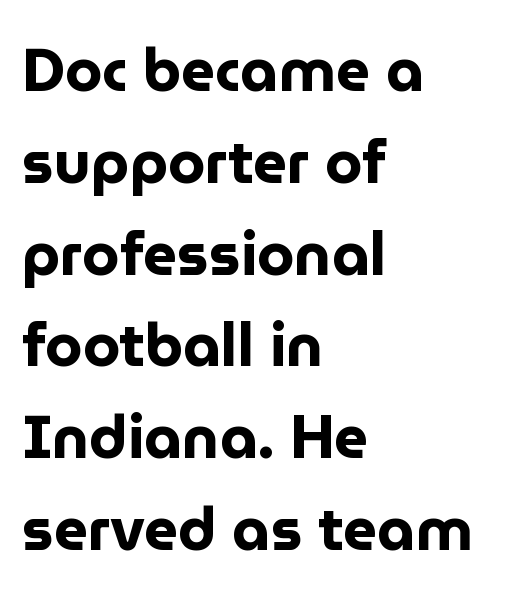
Nobody drew a line under any word here. Heft: maximum for text — a bold. Characters remain perfectly vertical along every line. Rows of type keep a routine distance in the vertical direction. The typeface chosen for these lines omits serifs.
